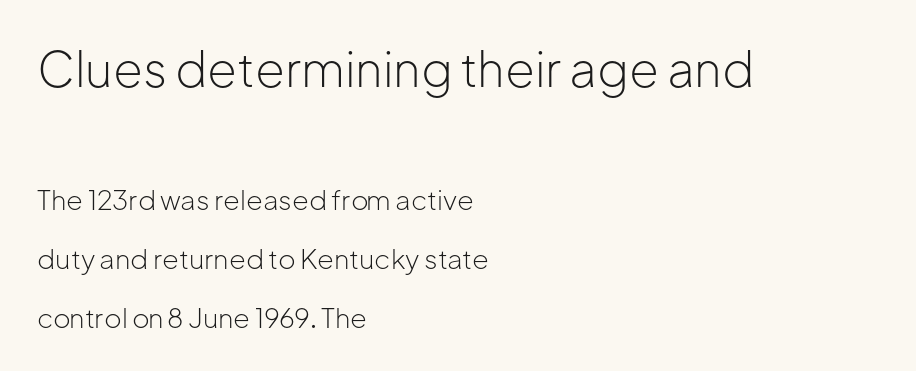
{"serif": "no", "italic": "no", "bold": "no", "weight": "light", "width": "normal", "stroke_contrast": "low", "x_height": "medium", "monospaced": "no", "underline": "no", "align": "left", "line_spacing": "loose", "line_spacing_ratio": 2.19, "letter_spacing": "normal", "letter_spacing_em": 0.0, "larger_block": "first", "size_ratio": 1.78, "glyph_px": 48}
